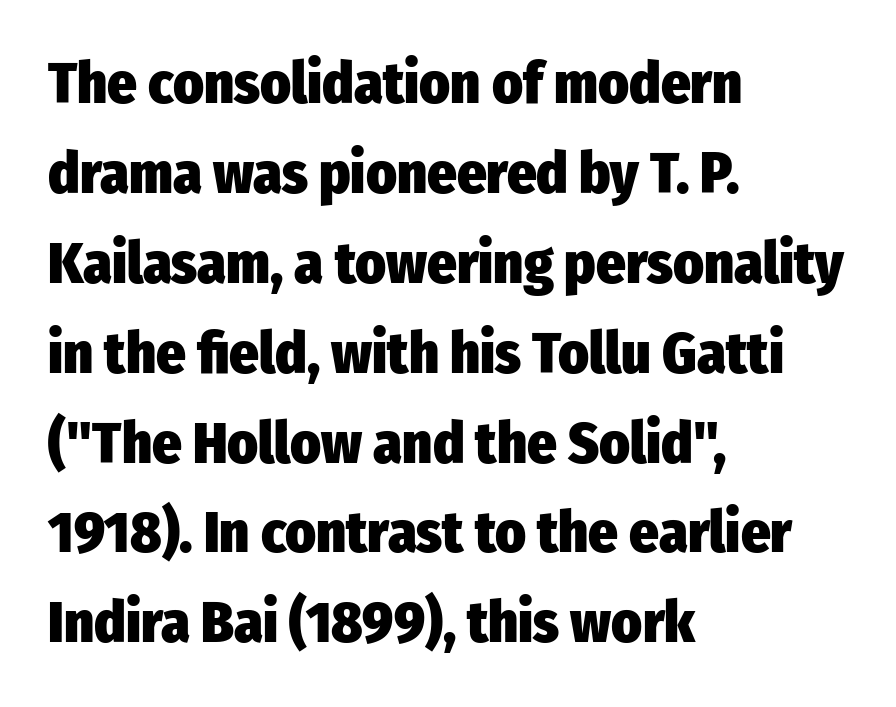
{"serif": "no", "italic": "no", "bold": "yes", "weight": "heavy", "width": "condensed", "stroke_contrast": "low", "x_height": "medium", "monospaced": "no", "underline": "no", "align": "left", "line_spacing": "normal", "line_spacing_ratio": 1.55, "letter_spacing": "normal", "letter_spacing_em": 0.0, "glyph_px": 58}
